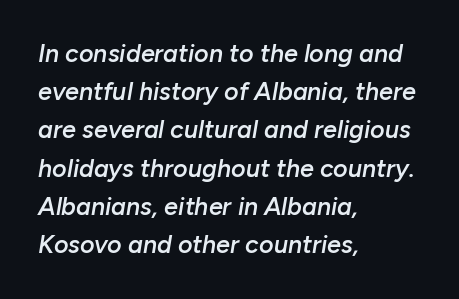
The image shows 25 px text type, italic (leaning right); set left-aligned, normal line spacing (1.53x), normal letter spacing, not underlined.
